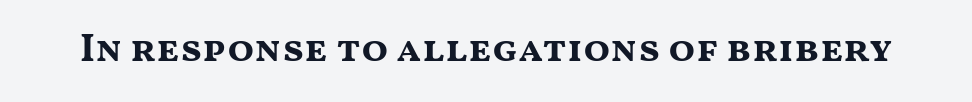
Q: Is the text bold? A: Yes.
Q: Is the text italic (slanted)? A: No, it is upright.
Q: Is the typeface a serif or a sans-serif typeface? A: Sans-serif.
Q: Is the text underlined? A: No.
Q: Is the spacing between letters normal or unusually wide? A: Normal.
Q: Width (condensed, normal, or wide)? A: Wide.
Q: Stroke contrast? A: Medium.
Q: x-height? A: Medium.
Q: Monospaced? A: No.
